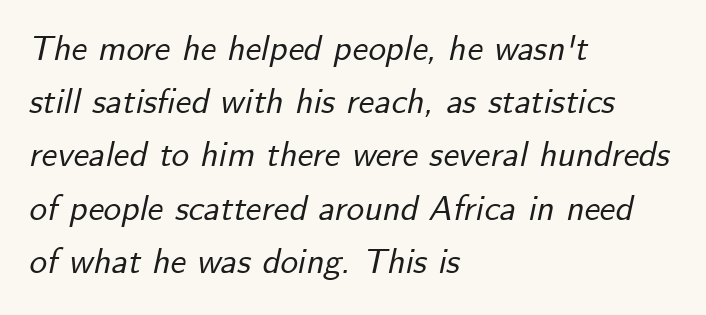
Letter spacing: default. There's an unmistakable incline to the writing here. Summary of vertical rhythm: regular, with standard interline spacing. Plain, unruled lines of type. The paragraph shown leans on its left margin.
